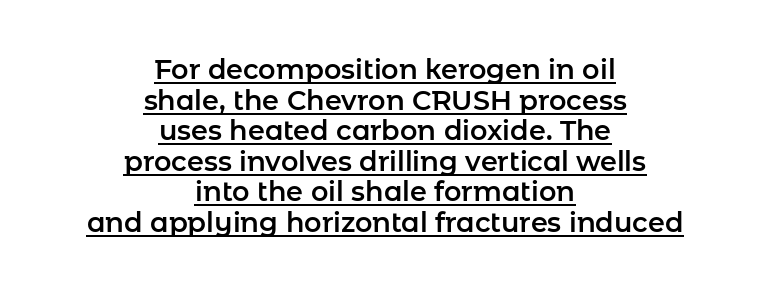
The image shows 27 px text type, upright; set centered, tight line spacing (1.13x), normal letter spacing, underlined.
